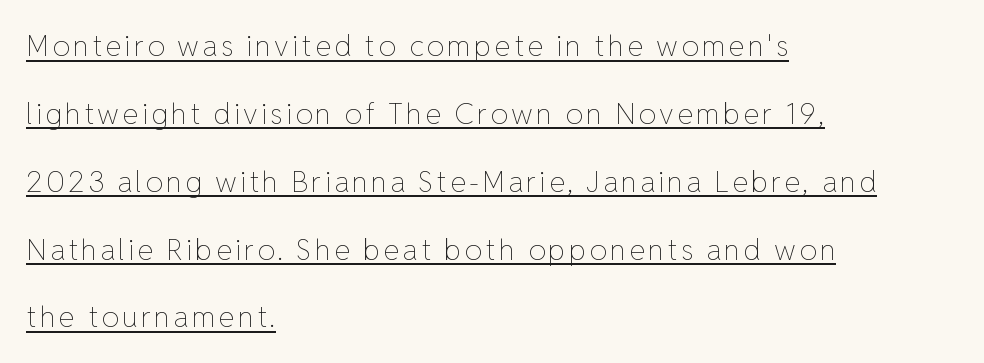
{"italic": "no", "bold": "no", "weight": "thin", "width": "normal", "stroke_contrast": "low", "x_height": "medium", "monospaced": "no", "underline": "yes", "align": "left", "line_spacing": "loose", "line_spacing_ratio": 2.34, "glyph_px": 29}
